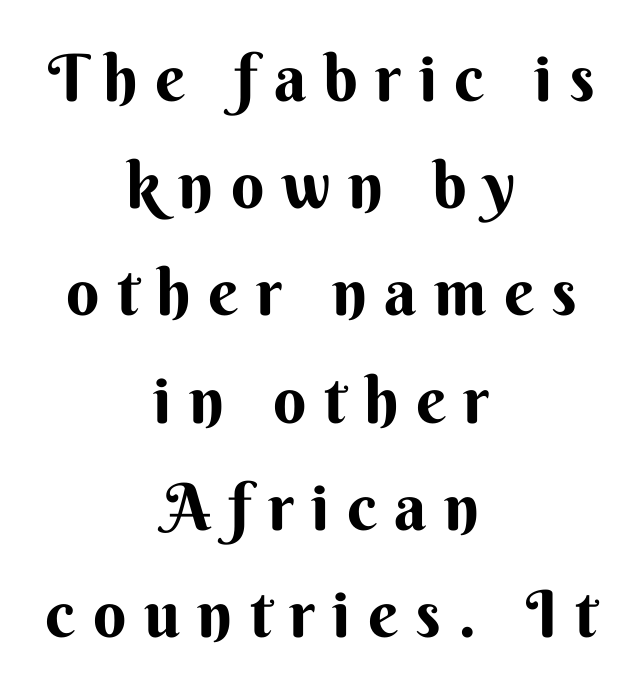
Casual observation: everything's sitting right in the middle. Nobody drew a line under any word here. A typesetter would mark this as roman, not italic. You could not count columns in this text — the font is proportionally spaced. The rows are spaced the way most documents space them. Caption: expanded tracking, letters set apart.
